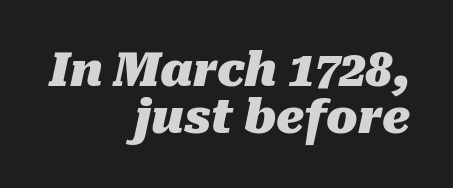
Q: Is the text bold? A: Yes.
Q: Is the text italic (slanted)? A: Yes, it leans right by about 10 degrees.
Q: Is the text underlined? A: No.
Q: How is the paragraph aligned? A: Right-aligned.
Q: Is the spacing between letters normal or unusually wide? A: Normal.
Q: Is the spacing between lines tight, normal or loose? A: Tight.
Q: Width (condensed, normal, or wide)? A: Normal.
Q: Stroke contrast? A: Medium.
Q: x-height? A: Medium.
Q: Monospaced? A: No.
